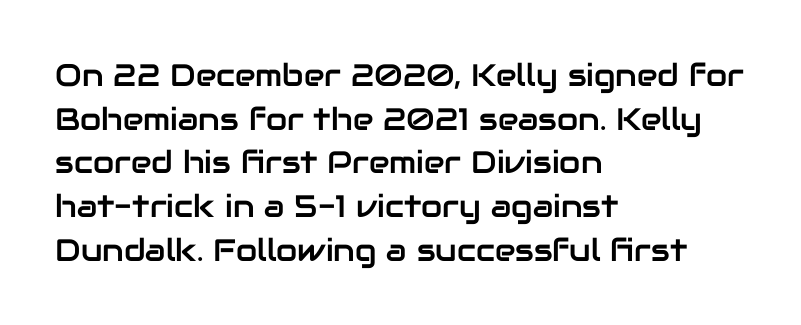
The image shows 31 px sans-serif type, upright; set left-aligned, normal line spacing (1.41x), normal letter spacing, not underlined; low stroke contrast and a medium x-height.
